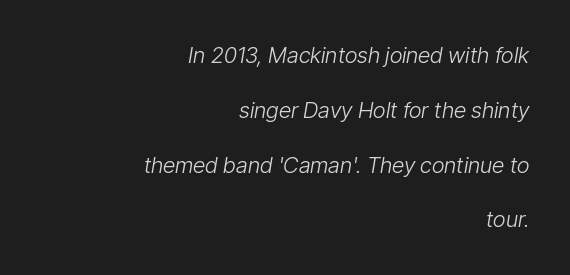
{"italic": "yes", "lean": "right", "slant_degrees": 9, "bold": "no", "underline": "no", "align": "right", "line_spacing": "loose", "line_spacing_ratio": 2.49, "letter_spacing": "normal", "letter_spacing_em": 0.0, "glyph_px": 22}
